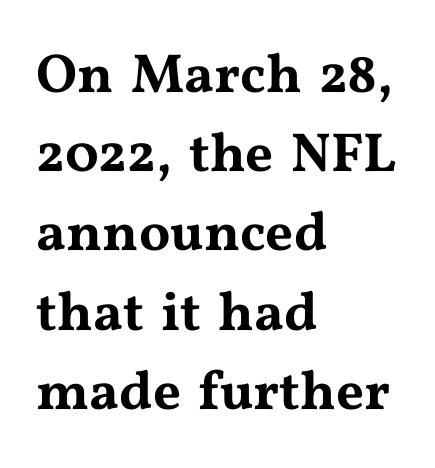
{"serif": "yes", "italic": "no", "width": "wide", "stroke_contrast": "medium", "x_height": "medium", "monospaced": "no", "underline": "no", "align": "left", "line_spacing": "normal", "line_spacing_ratio": 1.44, "letter_spacing": "normal", "letter_spacing_em": 0.0, "glyph_px": 55}
